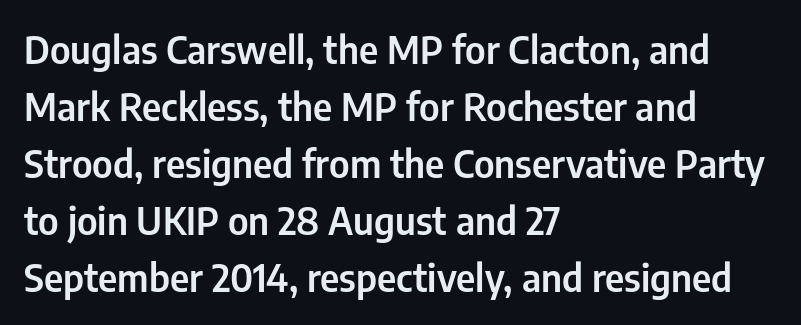
The image shows 38 px condensed sans-serif type, upright; set left-aligned, normal line spacing (1.5x), normal letter spacing, not underlined; low stroke contrast and a medium x-height.
